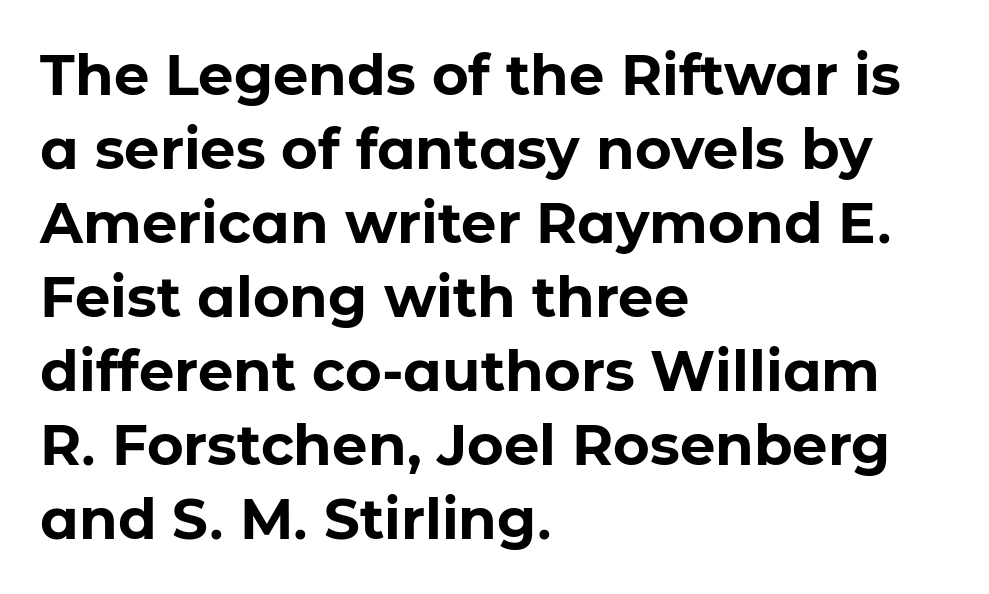
A typesetter would call this proportional, since set widths differ per character. The letters stand straight up with perfectly vertical stems. Type style note: lacks serifs. Just letters on the line, the space beneath them empty.
